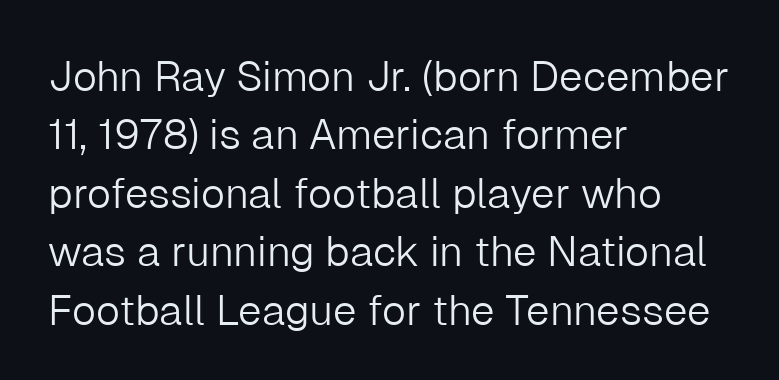
Compared with typical paragraphs, the rows here are spaced about the same. Has an underline been added? It has not. Unlike italic type, these characters show no tilt at all. Nothing unusual about the tracking: characters are spaced as the font intends.
